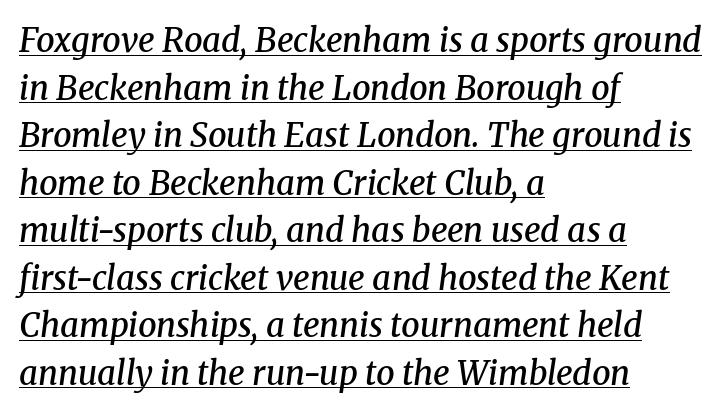
Vertical spacing — default. This is serif lettering, the kind often seen in printed books. There is no visible air inserted between adjacent glyphs. Look at the stroke-to-counter ratio: somewhat heavy, a semibold. The rendering uses the underline text-decoration.
